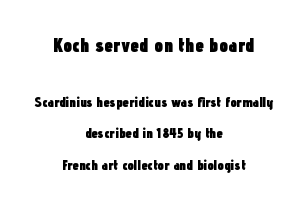
The image shows 20 px bold type, upright; set centered, loose line spacing (2.24x), normal letter spacing, not underlined; the first (top) block is 1.43x larger.
